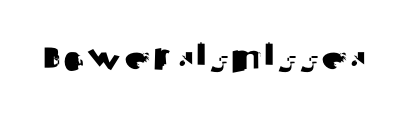
Classification — sans serif. You can tell it's not italic because the verticals are truly vertical. A bare baseline throughout the passage. There is no visible air inserted between adjacent glyphs.
